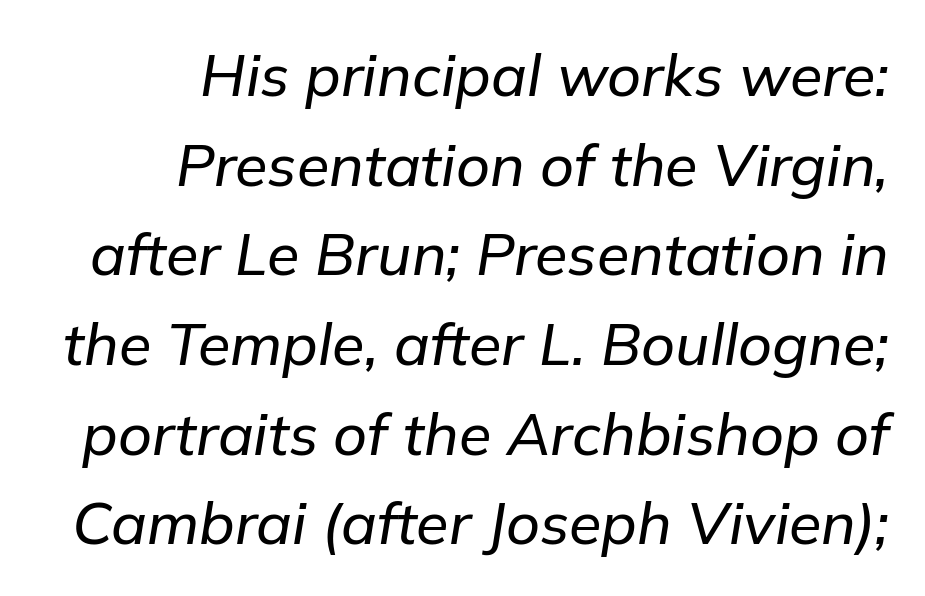
The image shows 59 px text type, italic (leaning right); set right-aligned, normal line spacing (1.52x), normal letter spacing, not underlined; low stroke contrast and a medium x-height.
